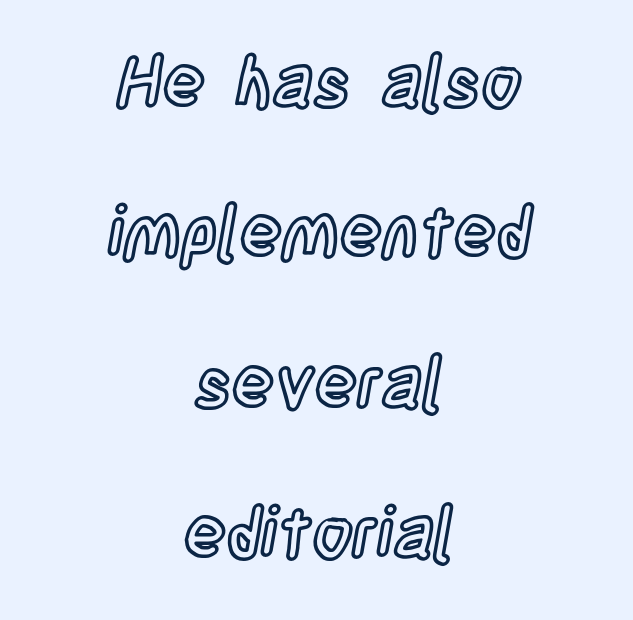
{"width": "condensed", "x_height": "large", "monospaced": "no", "underline": "no", "align": "center", "line_spacing": "loose", "line_spacing_ratio": 2.15, "letter_spacing": "normal", "letter_spacing_em": 0.0, "glyph_px": 70}
